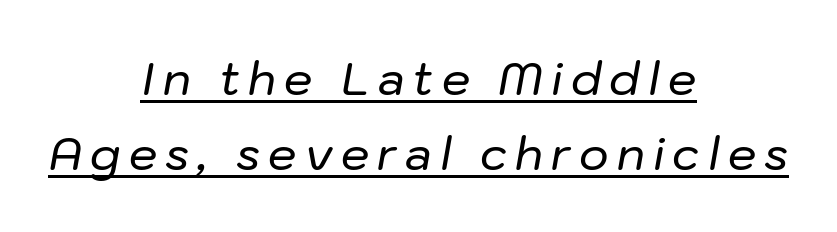
What's the leading like? Ordinary, nothing unusual. Note the varied advance widths — an 'i' is clearly narrower than an 'm'. Layout note: lines centered. The string is rendered with underlining switched on.
